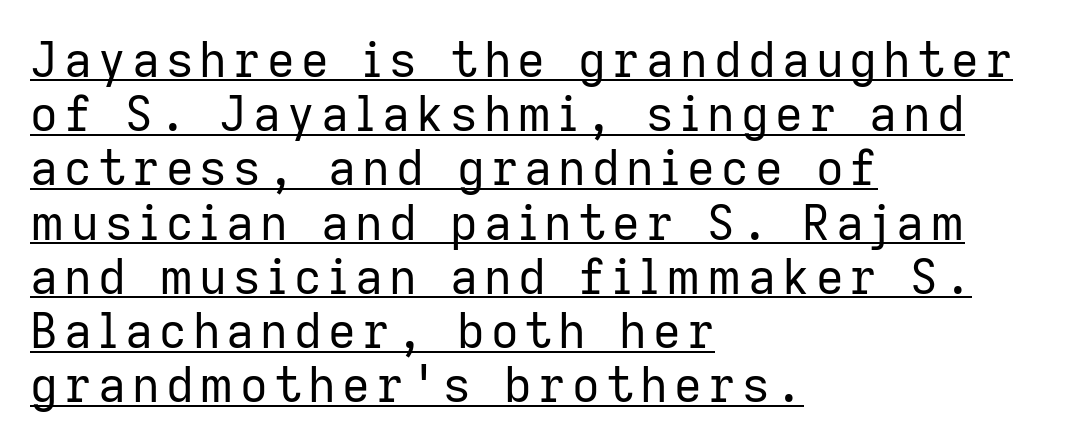
{"serif": "no", "italic": "no", "bold": "no", "weight": "regular", "width": "normal", "stroke_contrast": "low", "x_height": "medium", "monospaced": "no", "underline": "yes", "align": "left", "line_spacing": "tight", "line_spacing_ratio": 1.13, "glyph_px": 48}
